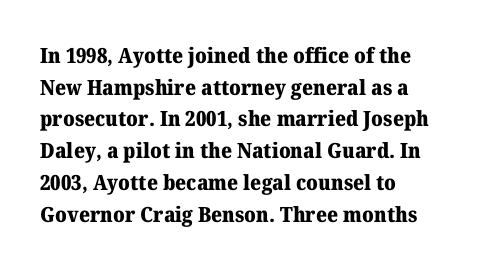
{"italic": "no", "bold": "yes", "underline": "no", "align": "left", "line_spacing": "normal", "line_spacing_ratio": 1.51, "letter_spacing": "normal", "letter_spacing_em": 0.0, "glyph_px": 21}
